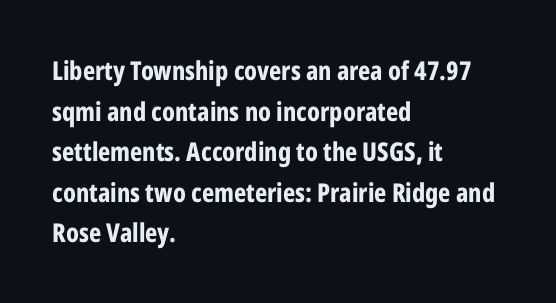
The image shows 26 px bold type, upright; set left-aligned, normal line spacing (1.56x), normal letter spacing, not underlined.
